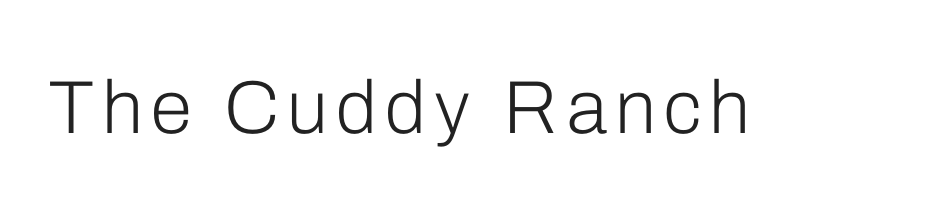
Weight: regular or lighter. The passage shown is not underscored anywhere. What kind of face is this? One without serifs — a sans. The rendering uses natural spacing where letterforms have individual widths. Unlike italic type, these characters show no tilt at all.
